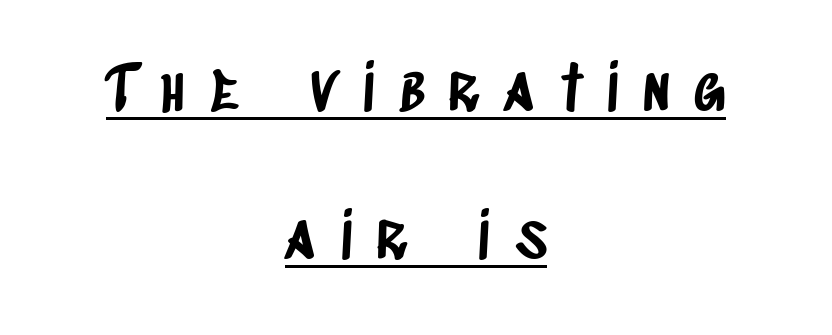
Q: Is the typeface a serif or a sans-serif typeface? A: Sans-serif.
Q: Is the text underlined? A: Yes.
Q: How is the paragraph aligned? A: Centered.
Q: Is the spacing between letters normal or unusually wide? A: Unusually wide.
Q: Is the spacing between lines tight, normal or loose? A: Loose.
Q: Width (condensed, normal, or wide)? A: Condensed.
Q: Stroke contrast? A: Low.
Q: x-height? A: Large.
Q: Monospaced? A: No.
